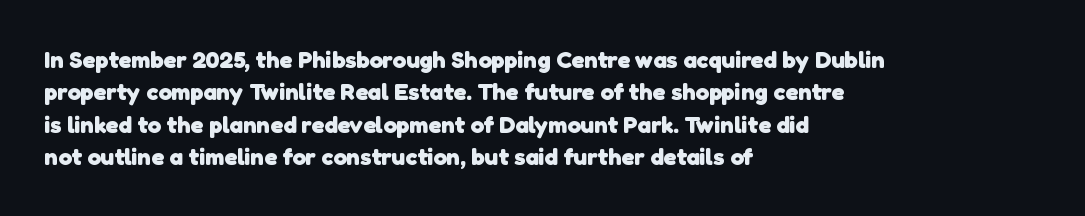
Quick note: interline space is typical. The letters sit at their default tracking, neither squeezed nor spread. Glance below the letters and you will spot only blank space. Bold? Absolutely — the strokes are thick and heavy. These lines stack with their left ends in a neat column.
